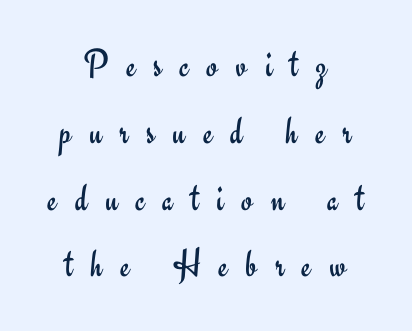
Q: Is the text bold? A: No.
Q: Is the text italic (slanted)? A: Yes.
Q: Is the typeface a serif or a sans-serif typeface? A: Sans-serif.
Q: Is the text underlined? A: No.
Q: How is the paragraph aligned? A: Centered.
Q: Is the spacing between letters normal or unusually wide? A: Unusually wide.
Q: Is the spacing between lines tight, normal or loose? A: Normal.
Q: Width (condensed, normal, or wide)? A: Normal.
Q: Stroke contrast? A: Low.
Q: x-height? A: Small.
Q: Monospaced? A: No.
